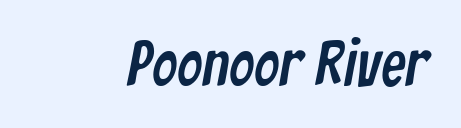
Q: Is the typeface a serif or a sans-serif typeface? A: Sans-serif.
Q: Is the text underlined? A: No.
Q: Is the spacing between letters normal or unusually wide? A: Normal.
Q: Width (condensed, normal, or wide)? A: Condensed.
Q: Stroke contrast? A: Low.
Q: x-height? A: Medium.
Q: Monospaced? A: No.
